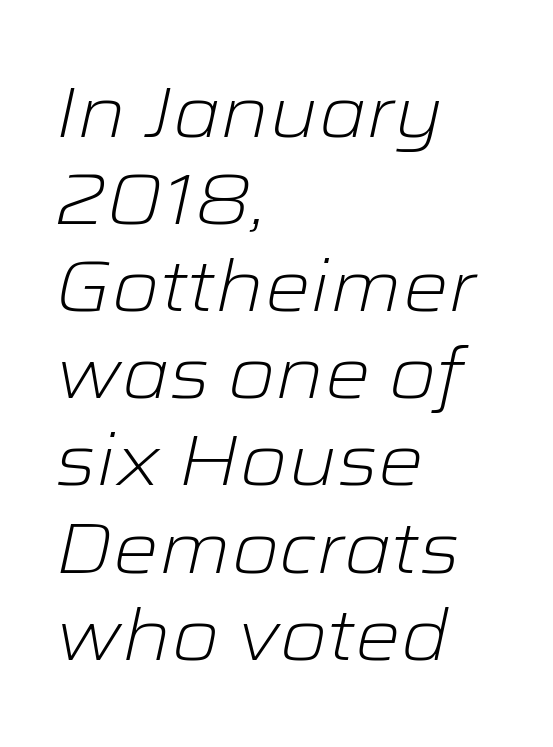
These glyphs show unthickened strokes, regular width or finer. Every character sits at an angle, as italics do. This sample has the flowing, uneven cadence of proportional lettering. Clear beneath every line of the passage. You could call the tracking neutral — neither tight nor loose.
